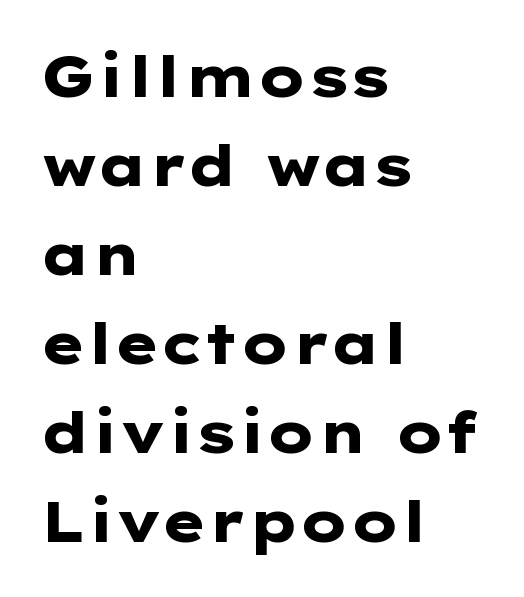
The image shows 57 px heavy, wide sans-serif type, upright; set left-aligned, normal line spacing (1.56x), normal letter spacing, not underlined; low stroke contrast and a medium x-height.
